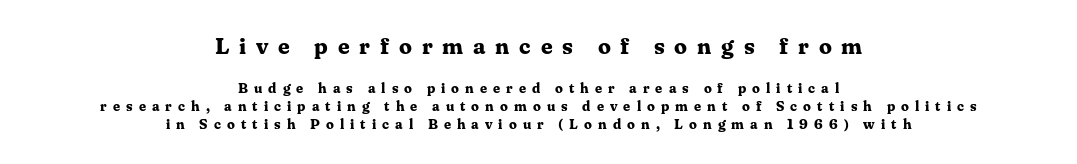
{"italic": "no", "bold": "yes", "underline": "no", "align": "center", "line_spacing": "normal", "line_spacing_ratio": 1.28, "letter_spacing": "wide", "letter_spacing_em": 0.43, "larger_block": "first", "size_ratio": 1.64, "glyph_px": 23}
